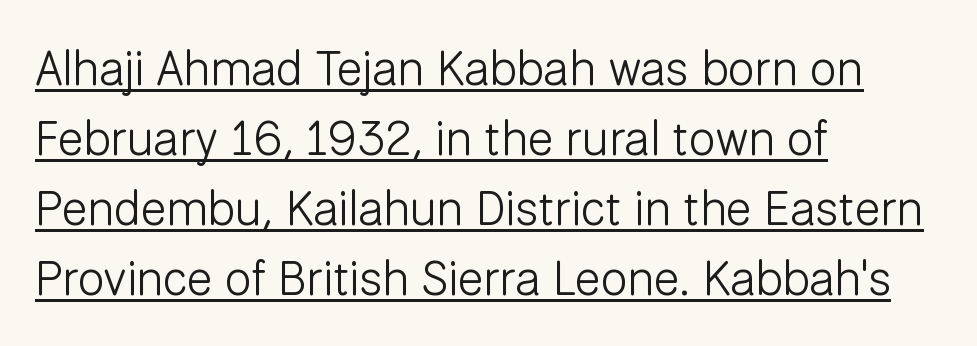
{"serif": "no", "italic": "no", "bold": "no", "weight": "light", "width": "normal", "stroke_contrast": "low", "x_height": "medium", "monospaced": "no", "underline": "yes", "align": "left", "line_spacing": "normal", "line_spacing_ratio": 1.46, "letter_spacing": "normal", "letter_spacing_em": 0.0, "glyph_px": 48}
